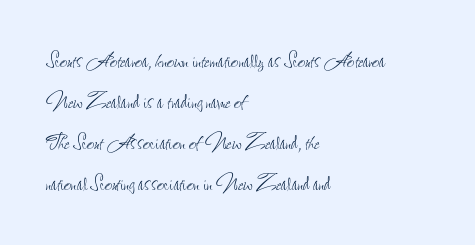
The image shows 26 px text type; set left-aligned, normal line spacing (1.58x), normal letter spacing, not underlined.
